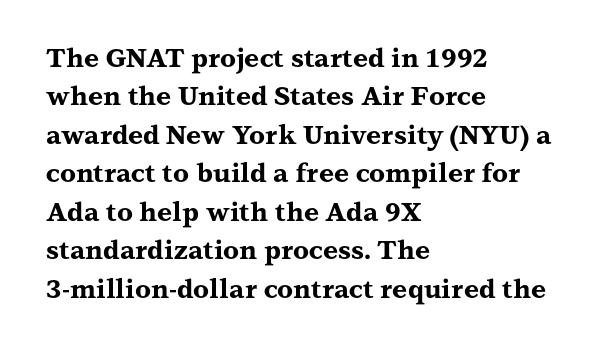
{"italic": "no", "bold": "yes", "underline": "no", "align": "left", "line_spacing": "normal", "line_spacing_ratio": 1.48, "letter_spacing": "normal", "letter_spacing_em": 0.0, "glyph_px": 26}
